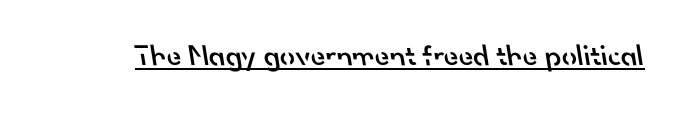
The image shows 30 px semibold sans-serif type; set normal letter spacing, underlined; low stroke contrast and a small x-height.
